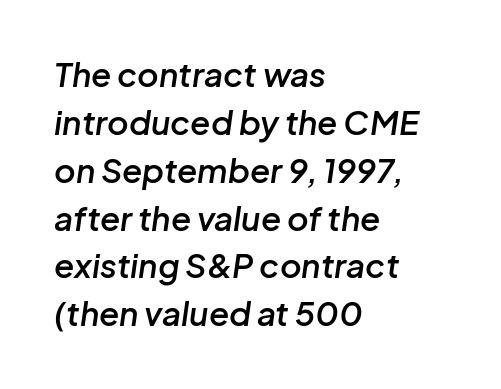
The image shows 33 px semibold type, italic (leaning right); set left-aligned, normal line spacing (1.45x), normal letter spacing, not underlined; low stroke contrast and a medium x-height.
